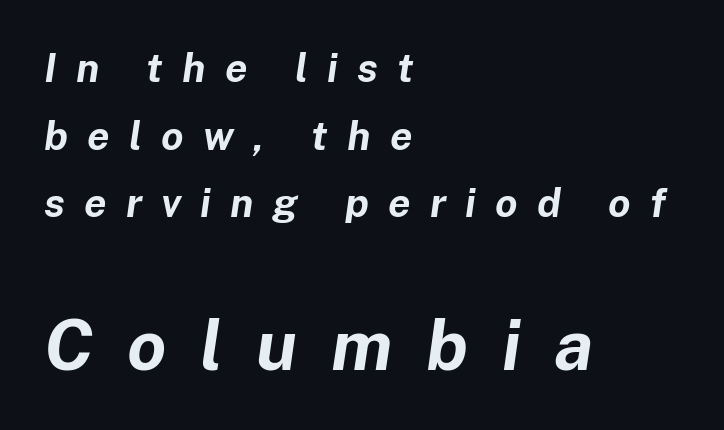
The image shows 70 px bold type, italic (leaning right); set left-aligned, normal line spacing (1.69x), unusually wide letter spacing (+0.48 em), not underlined; the second (bottom) block is 1.75x larger; low stroke contrast and a medium x-height.
